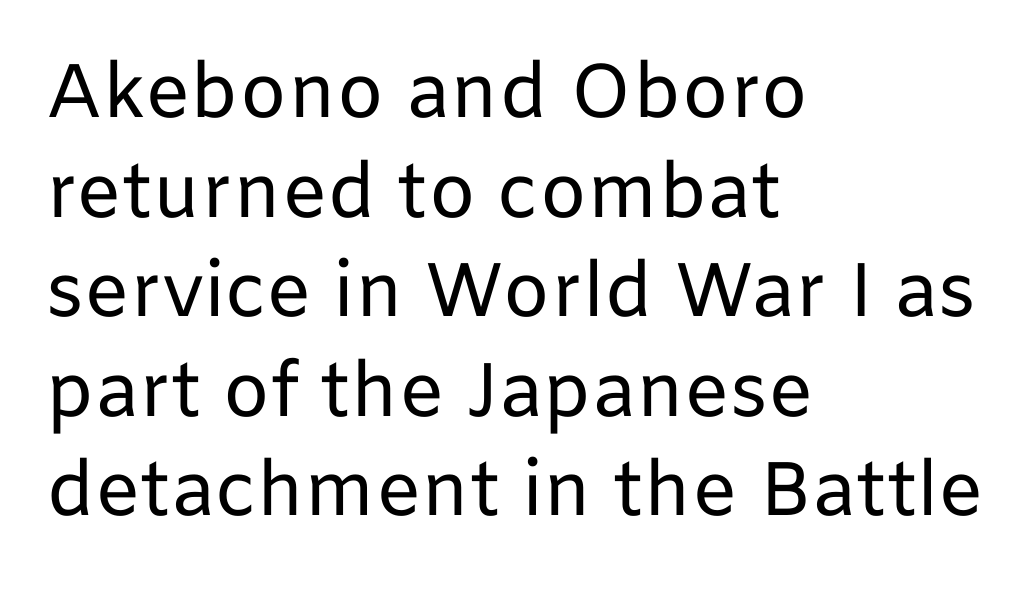
Varying glyph widths throughout — classic text-font behaviour. The letterforms sit at book weight or below. Vertical spacing — default. Line starts are locked; line ends wander. The gaps between neighbouring characters are ordinary and unremarkable.
